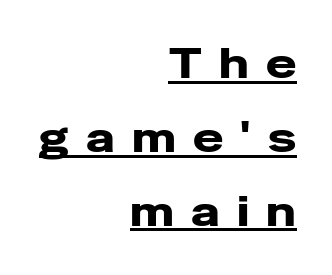
The image shows 41 px heavy, wide sans-serif type, upright; set right-aligned, line spacing 1.8x, unusually wide letter spacing (+0.42 em), underlined; low stroke contrast and a medium x-height.
